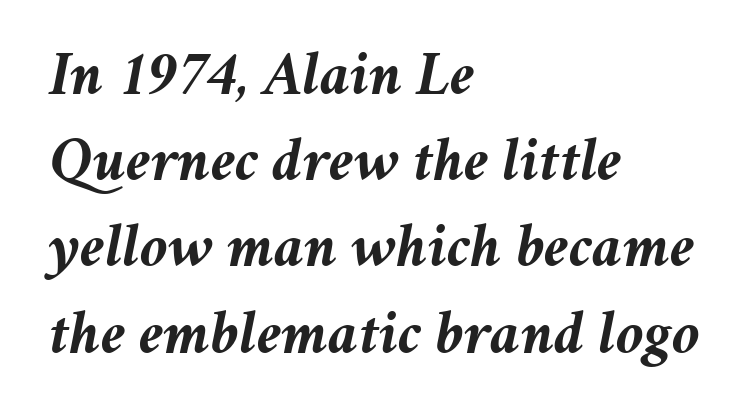
Q: Is the text bold? A: Yes.
Q: Is the text italic (slanted)? A: Yes, it leans right by about 11 degrees.
Q: Is the text underlined? A: No.
Q: How is the paragraph aligned? A: Left-aligned.
Q: Is the spacing between letters normal or unusually wide? A: Normal.
Q: Is the spacing between lines tight, normal or loose? A: Normal.
Q: Width (condensed, normal, or wide)? A: Normal.
Q: Stroke contrast? A: Medium.
Q: x-height? A: Medium.
Q: Monospaced? A: No.
